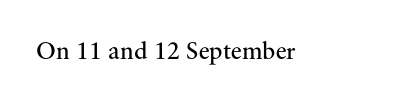
{"italic": "no", "bold": "no", "underline": "no", "letter_spacing": "normal", "letter_spacing_em": 0.0, "glyph_px": 25}
